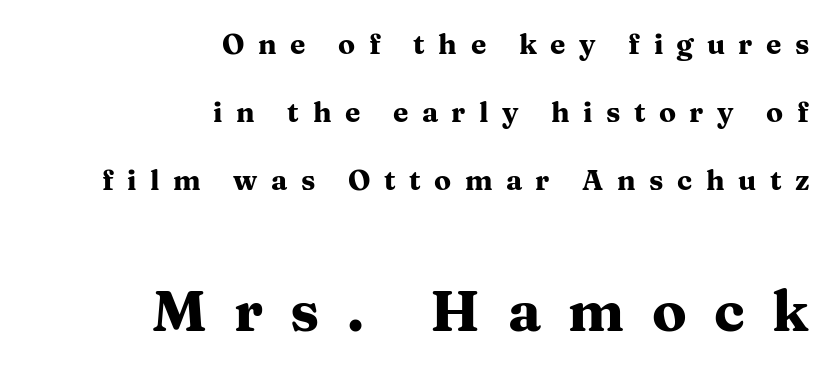
Top chunk: small. Bottom chunk: large. Unlike a clean sans, this face finishes its strokes with serifs. When letters stand straight like this, we call the style roman or upright. Nobody drew a line under any word here. The face used here is proportionally spaced, like ordinary book or web type. Notice the wide empty band between every row — that's loose leading.
